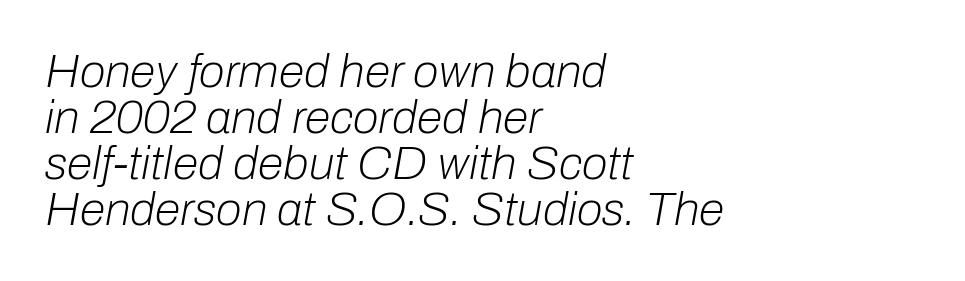
Glyph-to-glyph distance matches everyday printed text. You could barely slide anything between these rows. Honestly, there is no underline to notice here at all. The face used here is proportionally spaced, like ordinary book or web type. Weight class: somewhere from thin through regular. When letters slant like this, we call the style italic.
